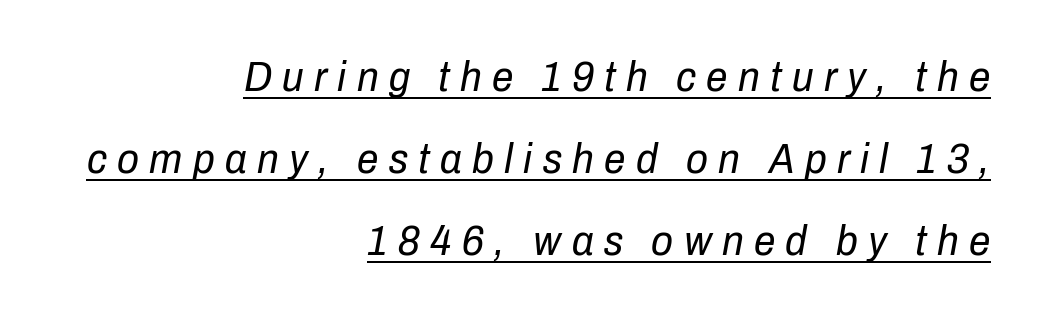
The image shows 43 px regular-weight, condensed type, italic (leaning right); set right-aligned, loose line spacing (1.91x), unusually wide letter spacing (+0.24 em), underlined; low stroke contrast and a medium x-height.
